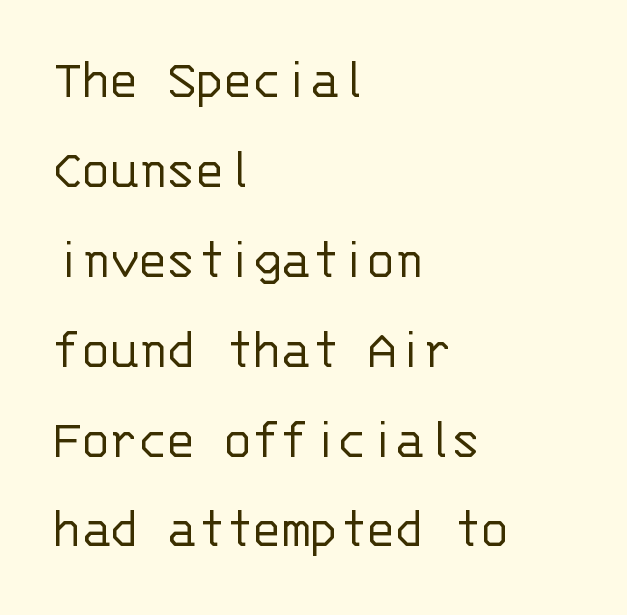
{"serif": "no", "italic": "no", "bold": "no", "weight": "light", "width": "normal", "stroke_contrast": "low", "x_height": "large", "monospaced": "yes", "underline": "no", "align": "left", "line_spacing": "normal", "line_spacing_ratio": 1.55, "letter_spacing": "normal", "letter_spacing_em": 0.0, "glyph_px": 58}
